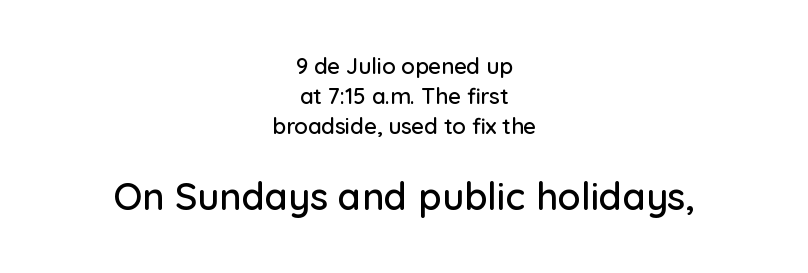
{"serif": "no", "italic": "no", "width": "normal", "stroke_contrast": "low", "x_height": "medium", "monospaced": "no", "underline": "no", "align": "center", "line_spacing": "normal", "line_spacing_ratio": 1.36, "letter_spacing": "normal", "letter_spacing_em": 0.0, "larger_block": "second", "size_ratio": 1.73, "glyph_px": 38}
